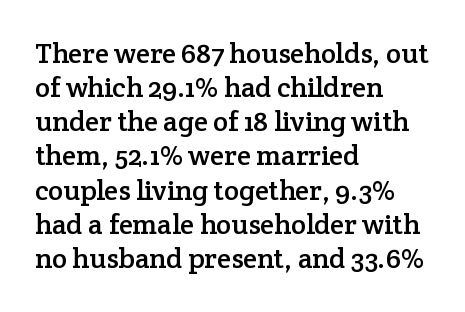
{"serif": "yes", "italic": "no", "width": "normal", "stroke_contrast": "low", "x_height": "medium", "monospaced": "no", "underline": "no", "align": "left", "line_spacing_ratio": 1.22, "letter_spacing": "normal", "letter_spacing_em": 0.0, "glyph_px": 28}
